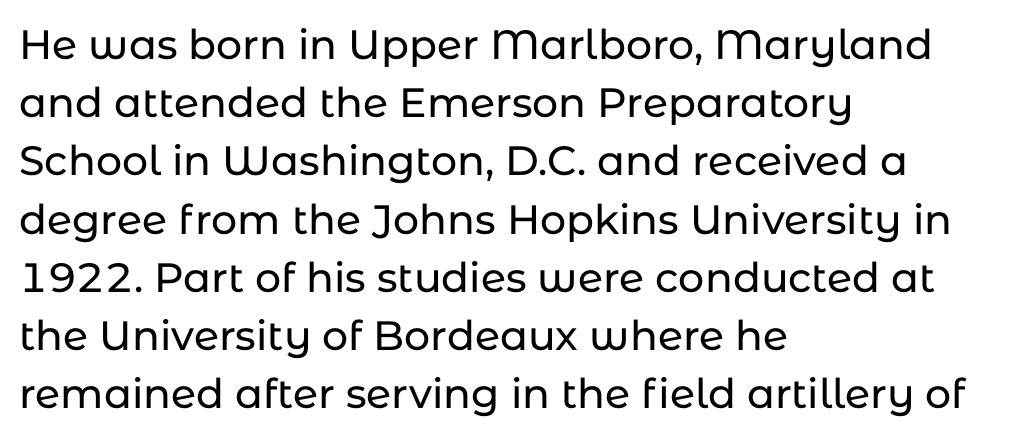
Proportional: the letters do not fall into vertical columns. The type is set solid horizontally, with unmodified tracking. You can tell from the bare stems that sans-serif type was used. A classic flush-left, rag-right setting is used for this passage.
